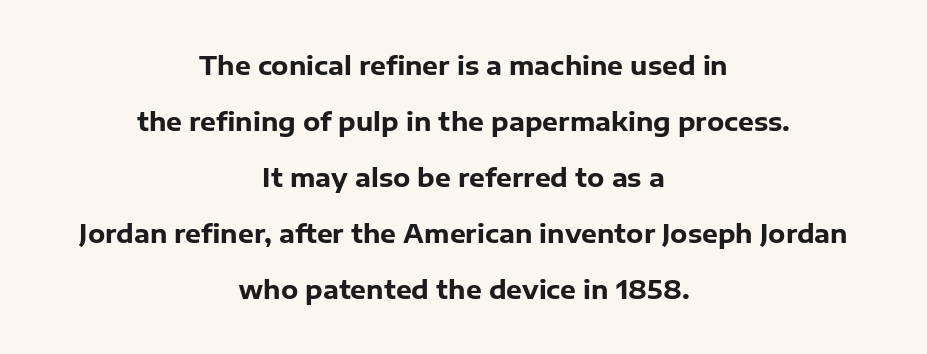
The passage shown is emphatically bold. Decoration check: the copy has no underline. You could fit nearly another row in the gap between these rows. A typesetter would call this zero additional tracking.
